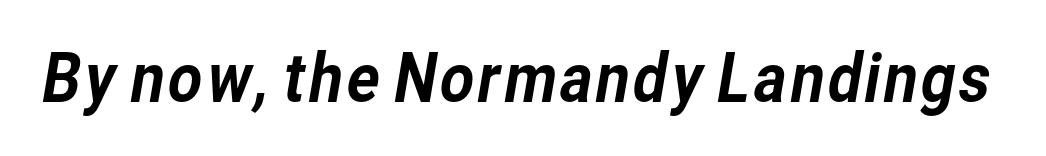
Q: Is the typeface a serif or a sans-serif typeface? A: Sans-serif.
Q: Is the text underlined? A: No.
Q: Is the spacing between letters normal or unusually wide? A: Normal.
Q: Width (condensed, normal, or wide)? A: Normal.
Q: Stroke contrast? A: Low.
Q: x-height? A: Medium.
Q: Monospaced? A: No.
